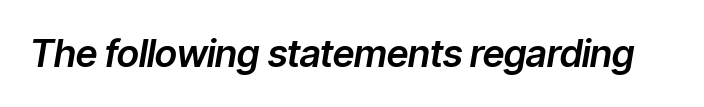
The image shows 38 px text type, italic (leaning right); set normal letter spacing, not underlined; low stroke contrast and a medium x-height.
